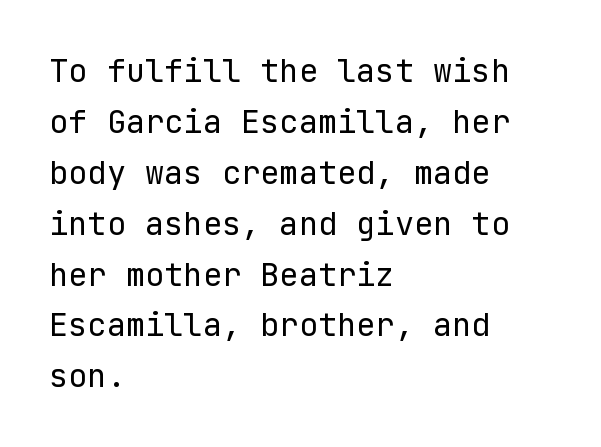
{"serif": "no", "italic": "no", "bold": "no", "weight": "regular", "width": "normal", "stroke_contrast": "low", "x_height": "medium", "underline": "no", "align": "left", "line_spacing": "normal", "line_spacing_ratio": 1.59, "letter_spacing": "normal", "letter_spacing_em": 0.0, "glyph_px": 32}
